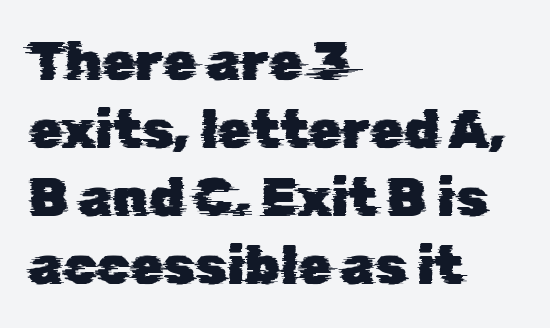
{"serif": "no", "width": "normal", "stroke_contrast": "low", "x_height": "medium", "monospaced": "no", "underline": "no", "align": "left", "line_spacing": "normal", "line_spacing_ratio": 1.26, "letter_spacing": "normal", "letter_spacing_em": 0.0, "glyph_px": 54}
